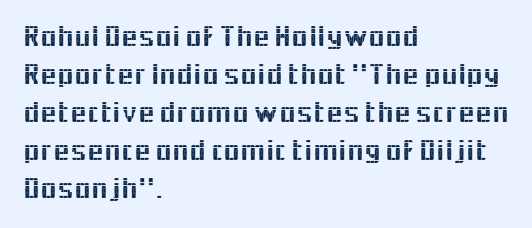
{"serif": "no", "italic": "no", "width": "normal", "x_height": "medium", "monospaced": "no", "underline": "no", "align": "left", "line_spacing": "normal", "line_spacing_ratio": 1.27, "letter_spacing": "normal", "letter_spacing_em": 0.0, "glyph_px": 30}
